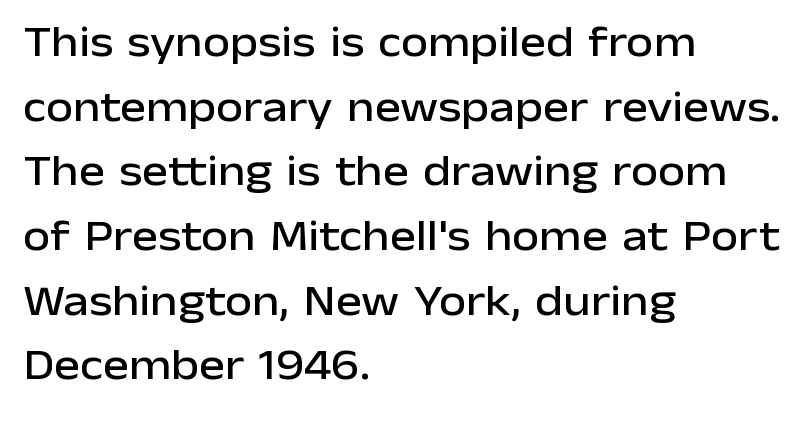
The image shows 44 px sans-serif type, upright; set left-aligned, normal line spacing (1.47x), normal letter spacing, not underlined; low stroke contrast and a medium x-height.
